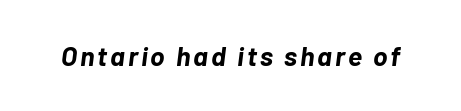
{"italic": "yes", "lean": "right", "slant_degrees": 7, "bold": "yes", "underline": "no", "glyph_px": 27}
